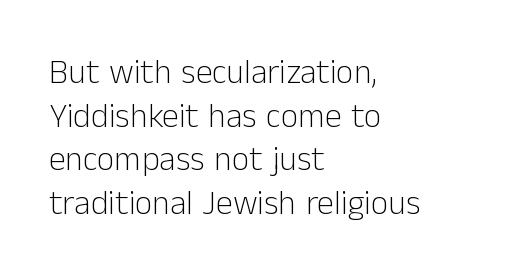
Q: Is the text bold? A: No.
Q: Is the text italic (slanted)? A: No, it is upright.
Q: Is the typeface a serif or a sans-serif typeface? A: Sans-serif.
Q: Is the text underlined? A: No.
Q: How is the paragraph aligned? A: Left-aligned.
Q: Is the spacing between letters normal or unusually wide? A: Normal.
Q: Is the spacing between lines tight, normal or loose? A: Normal.
Q: Width (condensed, normal, or wide)? A: Normal.
Q: Stroke contrast? A: Low.
Q: x-height? A: Medium.
Q: Monospaced? A: No.
